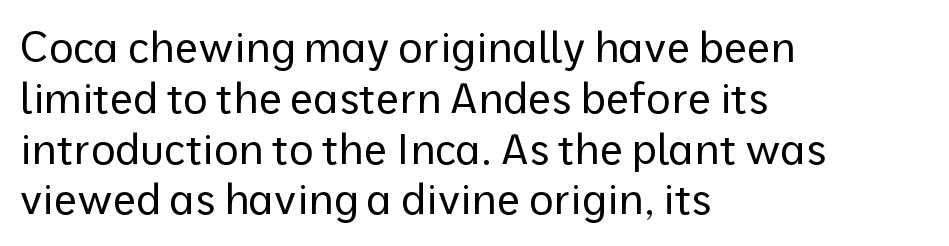
{"serif": "no", "italic": "no", "bold": "no", "weight": "regular", "width": "normal", "stroke_contrast": "low", "x_height": "medium", "monospaced": "no", "underline": "no", "align": "left", "line_spacing_ratio": 1.21, "letter_spacing": "normal", "letter_spacing_em": 0.0, "glyph_px": 42}
